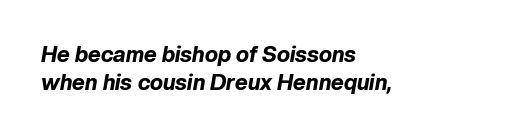
The image shows 22 px bold type, italic (leaning right); set left-aligned, normal line spacing (1.29x), normal letter spacing, not underlined.
